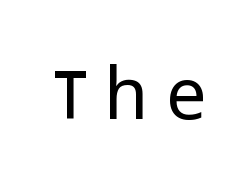
The letters advance in unequal steps, a hallmark of proportional type. Stroke mass is kept to a normal reading level or below. The tracking jumps out immediately: characters are airy and widely separated. No feet cap the strokes, marking this as sans-serif type. A typesetter would mark this as roman, not italic.
